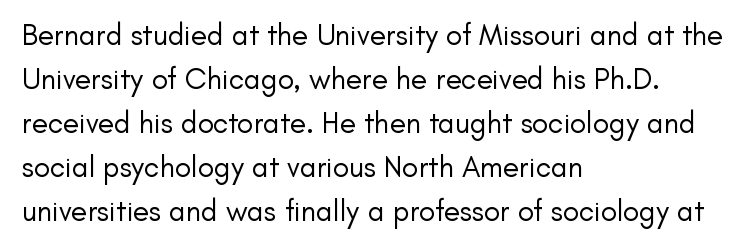
{"serif": "no", "italic": "no", "bold": "no", "weight": "regular", "width": "normal", "stroke_contrast": "low", "x_height": "small", "monospaced": "no", "underline": "no", "align": "left", "line_spacing": "normal", "line_spacing_ratio": 1.47, "letter_spacing": "normal", "letter_spacing_em": 0.0, "glyph_px": 30}
